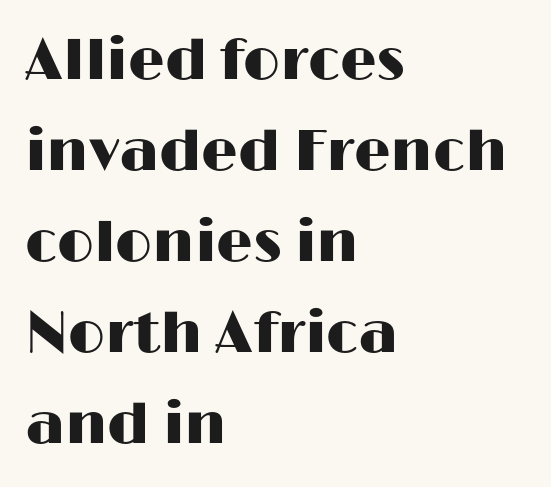
Q: Is the text italic (slanted)? A: No, it is upright.
Q: Is the typeface a serif or a sans-serif typeface? A: Sans-serif.
Q: Is the text underlined? A: No.
Q: How is the paragraph aligned? A: Left-aligned.
Q: Is the spacing between letters normal or unusually wide? A: Normal.
Q: Is the spacing between lines tight, normal or loose? A: Normal.
Q: Width (condensed, normal, or wide)? A: Wide.
Q: Stroke contrast? A: High.
Q: x-height? A: Medium.
Q: Monospaced? A: No.
